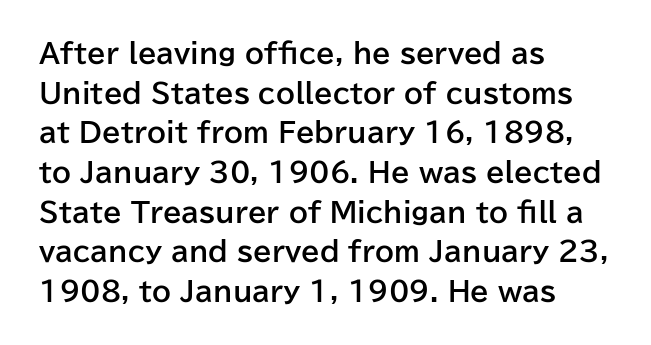
The image shows 27 px bold type, upright; set left-aligned, normal line spacing (1.47x), normal letter spacing, not underlined.
